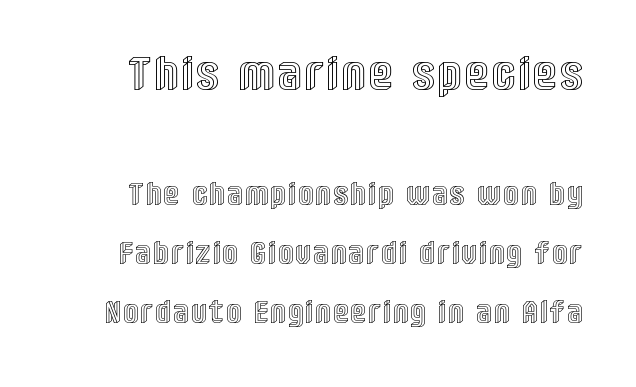
Q: Is the text italic (slanted)? A: No, it is upright.
Q: Is the text underlined? A: No.
Q: Is the spacing between lines tight, normal or loose? A: Loose.
Q: Which block of text is set in a larger size, the first (top) or the second (bottom)? A: The first (top) one.
Q: Width (condensed, normal, or wide)? A: Condensed.
Q: x-height? A: Large.
Q: Monospaced? A: No.
